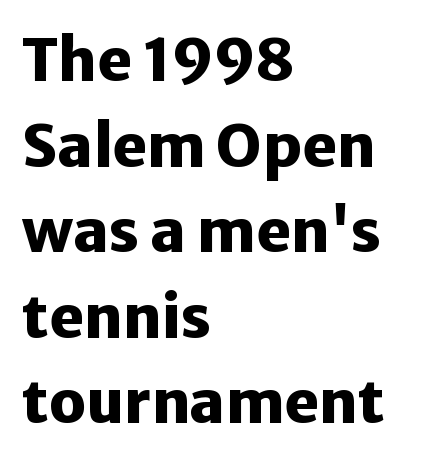
Here the designer chose a conventional face with non-uniform glyph widths. This sample keeps an unexceptional amount of space between lines. The paragraph shown leans on its left margin. Italic: no, the glyphs are upright roman. The horizontal fit of the characters is conventional and even. Underlining? Definitely not there.
